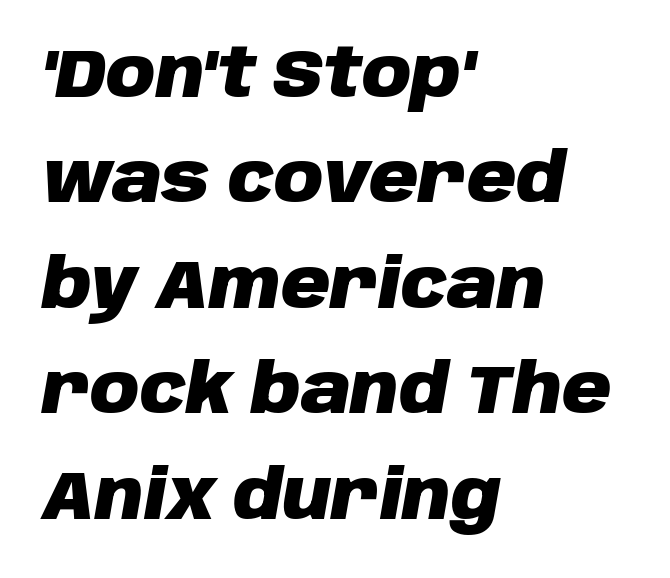
{"italic": "yes", "lean": "right", "slant_degrees": 10, "bold": "yes", "weight": "heavy", "width": "normal", "stroke_contrast": "low", "x_height": "large", "monospaced": "no", "underline": "no", "align": "left", "line_spacing": "normal", "line_spacing_ratio": 1.55, "letter_spacing": "normal", "letter_spacing_em": 0.0, "glyph_px": 68}
